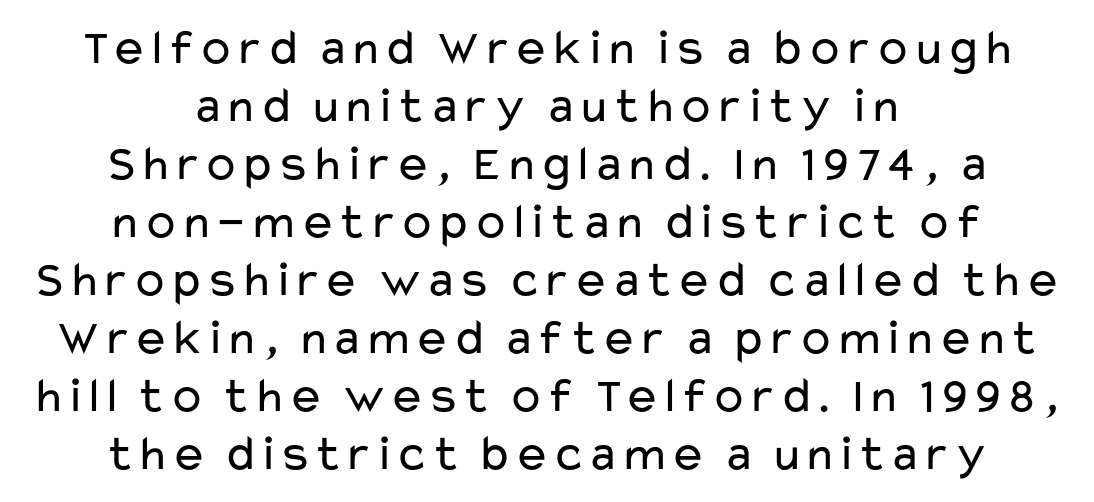
Q: Is the text bold? A: No.
Q: Is the text italic (slanted)? A: No, it is upright.
Q: Is the typeface a serif or a sans-serif typeface? A: Sans-serif.
Q: Is the text underlined? A: No.
Q: How is the paragraph aligned? A: Centered.
Q: Is the spacing between letters normal or unusually wide? A: Normal.
Q: Width (condensed, normal, or wide)? A: Wide.
Q: Stroke contrast? A: Low.
Q: x-height? A: Medium.
Q: Monospaced? A: No.
